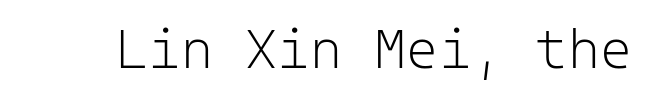
The image shows 55 px light sans-serif type, upright, monospaced; set normal letter spacing, not underlined; low stroke contrast and a medium x-height.
